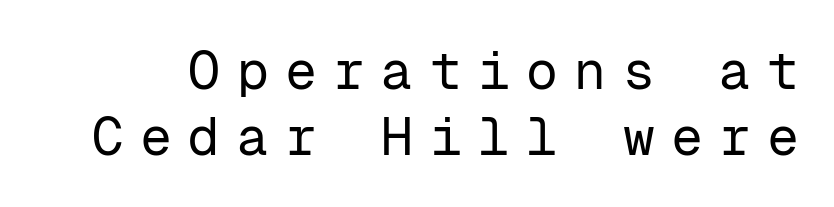
Weight: in the light-to-regular range. Normally led — the rows are evenly, conventionally spaced. Designer's note — italics off, roman on. Type without underlining. Note the uniform advance width — an 'i' takes as much space as an 'm'. Look at the bottom of the vertical strokes: they stop flat, with no serifs.
